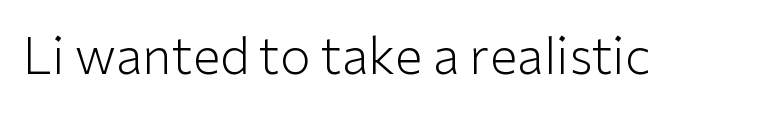
Q: Is the text bold? A: No.
Q: Is the text italic (slanted)? A: No, it is upright.
Q: Is the typeface a serif or a sans-serif typeface? A: Sans-serif.
Q: Is the text underlined? A: No.
Q: Is the spacing between letters normal or unusually wide? A: Normal.
Q: Width (condensed, normal, or wide)? A: Normal.
Q: Stroke contrast? A: Low.
Q: x-height? A: Medium.
Q: Monospaced? A: No.
